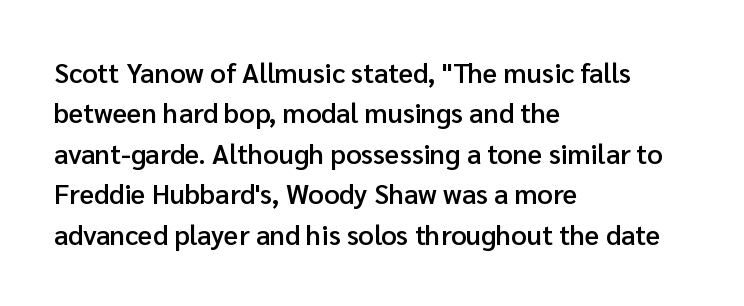
The image shows 27 px text type, upright; set left-aligned, normal line spacing (1.5x), normal letter spacing, not underlined.
